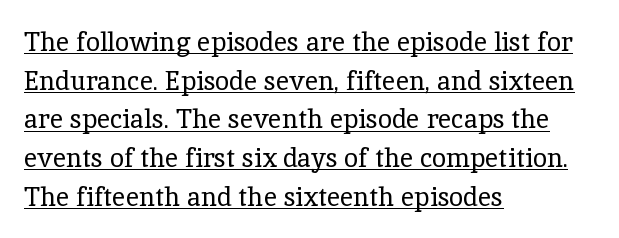
Ink coverage per letter is moderate at most. You can see a thin bar hugging the bottom of the glyphs. Every row of glyphs begins at an identical x-position on the left. The block of text has a typical density, with ordinary space between rows. No italicization has been applied; the sample stays upright.
